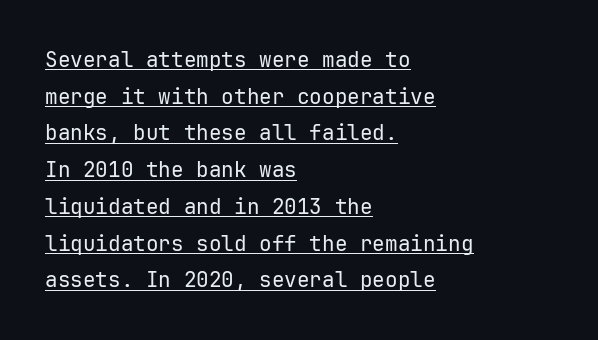
The image shows 21 px text type, upright; set left-aligned, line spacing 1.75x, normal letter spacing, underlined.
